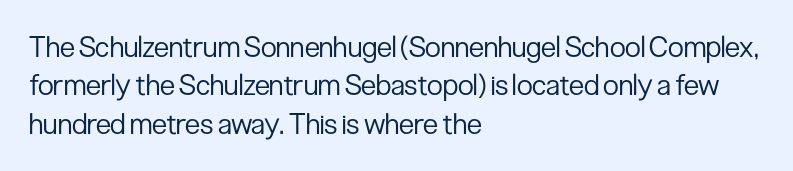
Characters follow at the spacing the type designer built in. Looks like regular typesetting: each glyph gets only the width it needs. Line spacing here is normal. Reading down the block, your eye returns to a fixed left position each line. Quick note: not italic, upright.
